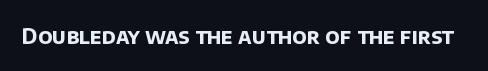
The image shows 21 px bold type; set normal letter spacing, not underlined.
